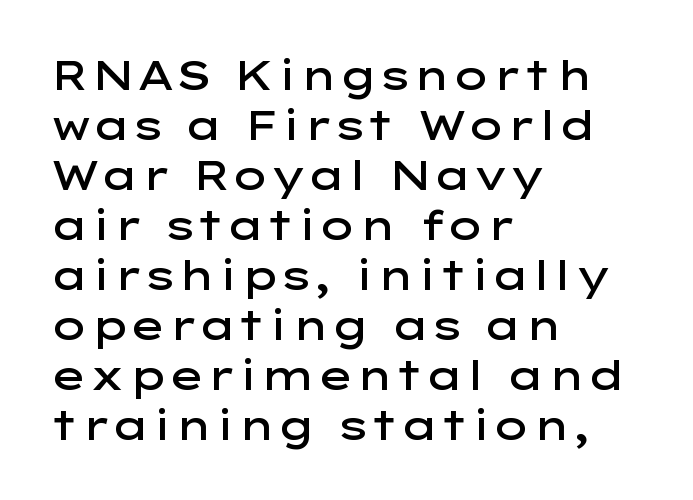
Q: Is the text bold? A: Semi-bold.
Q: Is the text italic (slanted)? A: No, it is upright.
Q: Is the typeface a serif or a sans-serif typeface? A: Sans-serif.
Q: Is the text underlined? A: No.
Q: How is the paragraph aligned? A: Left-aligned.
Q: Is the spacing between letters normal or unusually wide? A: Normal.
Q: Is the spacing between lines tight, normal or loose? A: Normal.
Q: Width (condensed, normal, or wide)? A: Wide.
Q: Stroke contrast? A: Low.
Q: x-height? A: Medium.
Q: Monospaced? A: No.
